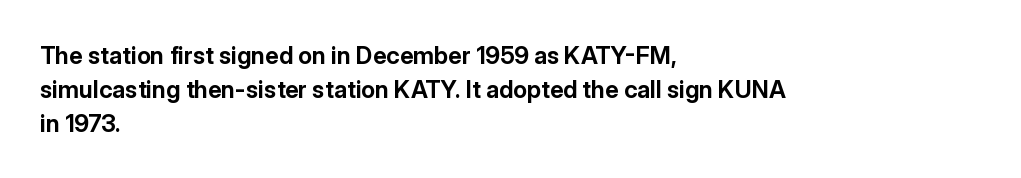
The image shows 24 px bold type, upright; set left-aligned, normal line spacing (1.41x), normal letter spacing, not underlined.
